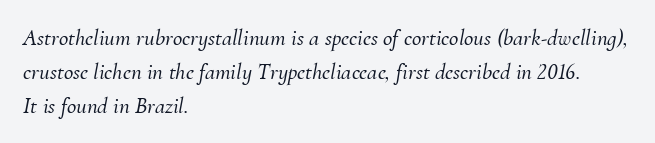
{"italic": "yes", "lean": "right", "slant_degrees": 10, "underline": "no", "align": "left", "line_spacing": "normal", "line_spacing_ratio": 1.47, "letter_spacing": "normal", "letter_spacing_em": 0.0, "glyph_px": 23}
